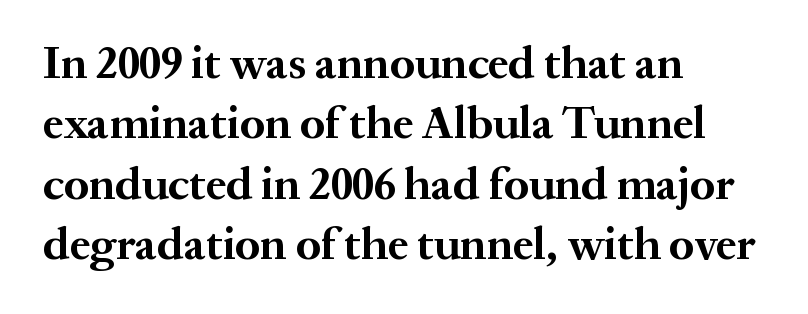
{"serif": "yes", "italic": "no", "bold": "yes", "weight": "bold", "width": "normal", "stroke_contrast": "medium", "x_height": "medium", "monospaced": "no", "underline": "no", "align": "left", "line_spacing": "normal", "line_spacing_ratio": 1.31, "letter_spacing": "normal", "letter_spacing_em": 0.0, "glyph_px": 46}
